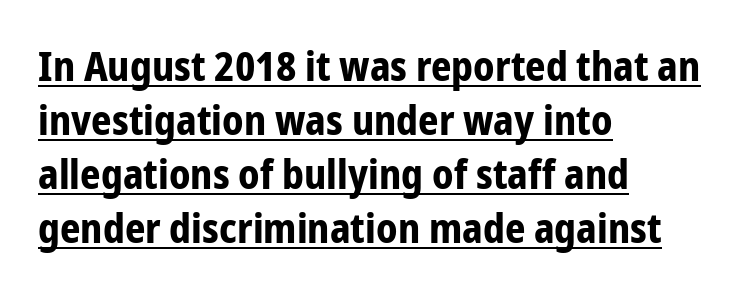
The image shows 40 px bold, condensed sans-serif type, upright; set left-aligned, normal line spacing (1.35x), normal letter spacing, underlined; low stroke contrast and a medium x-height.
